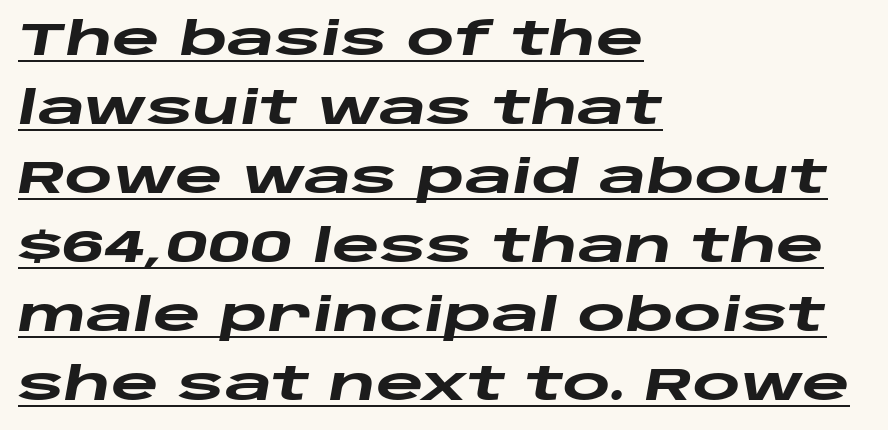
Q: Is the text bold? A: Yes.
Q: Is the text italic (slanted)? A: Yes, it leans right by about 10 degrees.
Q: Is the text underlined? A: Yes.
Q: How is the paragraph aligned? A: Left-aligned.
Q: Is the spacing between letters normal or unusually wide? A: Normal.
Q: Is the spacing between lines tight, normal or loose? A: Normal.
Q: Width (condensed, normal, or wide)? A: Wide.
Q: Stroke contrast? A: Low.
Q: x-height? A: Large.
Q: Monospaced? A: No.
